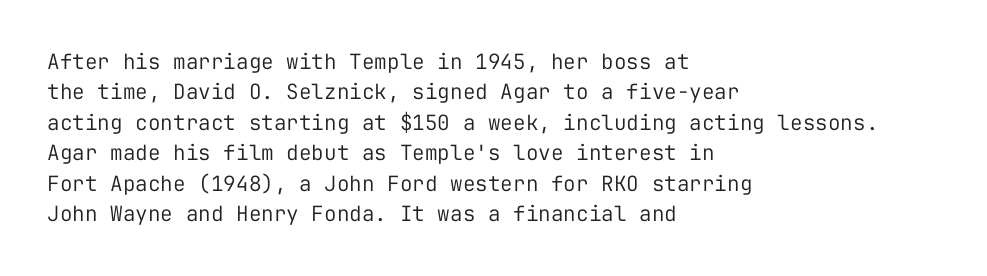
{"italic": "no", "bold": "no", "underline": "no", "align": "left", "line_spacing": "normal", "line_spacing_ratio": 1.45, "letter_spacing": "normal", "letter_spacing_em": 0.0, "glyph_px": 21}
